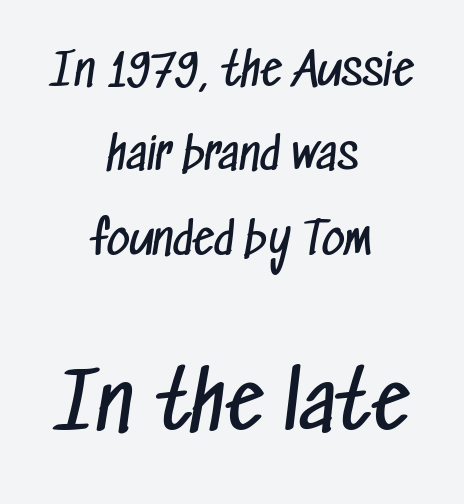
Q: Is the text bold? A: No.
Q: Is the typeface a serif or a sans-serif typeface? A: Sans-serif.
Q: Is the text underlined? A: No.
Q: How is the paragraph aligned? A: Centered.
Q: Is the spacing between letters normal or unusually wide? A: Normal.
Q: Is the spacing between lines tight, normal or loose? A: Loose.
Q: Which block of text is set in a larger size, the first (top) or the second (bottom)? A: The second (bottom) one.
Q: Width (condensed, normal, or wide)? A: Condensed.
Q: Stroke contrast? A: Low.
Q: x-height? A: Medium.
Q: Monospaced? A: No.
